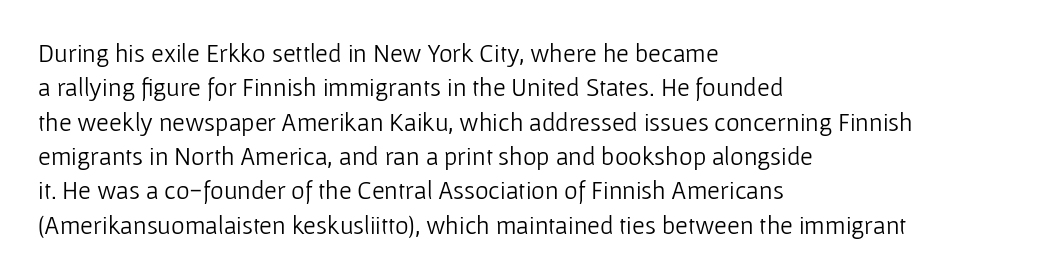
Leftover space on each line is placed entirely after the last word. Notice how the stems are strictly vertical — no italics here. The rendering uses a moderate line-height, typical for paragraphs. Underlining? Definitely not there. A light-to-regular cut is what we see here.
